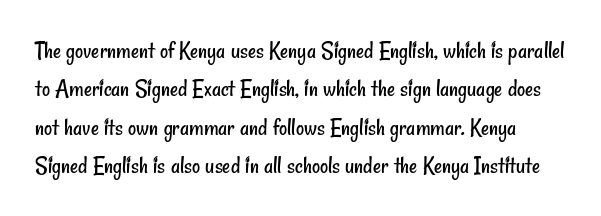
The image shows 25 px text type; set normal line spacing (1.54x), normal letter spacing, not underlined.
